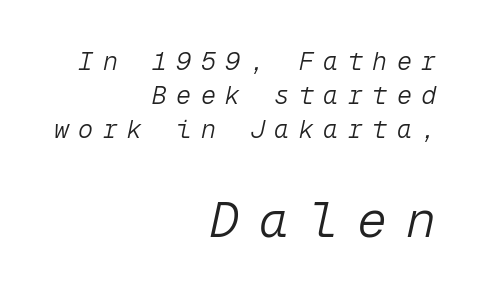
The letters march in equal steps, a hallmark of fixed-pitch type. Regarding leading, the lines here are spaced in the standard way. You get the small type first, then a jump to larger type. Descenders are the only things crossing below the line.
